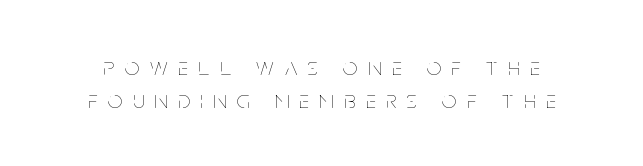
Students, note that the glyphs here are deliberately spaced far apart. Heft: none added — not bold. The letters stand upright; this is a roman face. Interline gaps are of average width in this sample.
